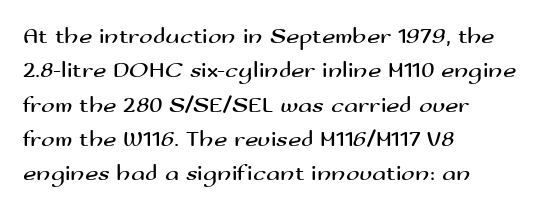
The image shows 23 px text type, upright; set left-aligned, normal line spacing (1.49x), normal letter spacing, not underlined.
